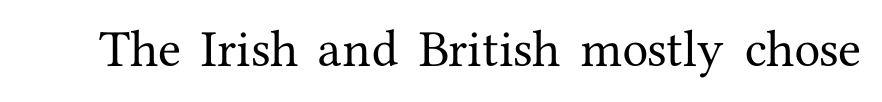
The image shows 42 px serif type, upright; set normal letter spacing, not underlined; medium stroke contrast and a medium x-height.
